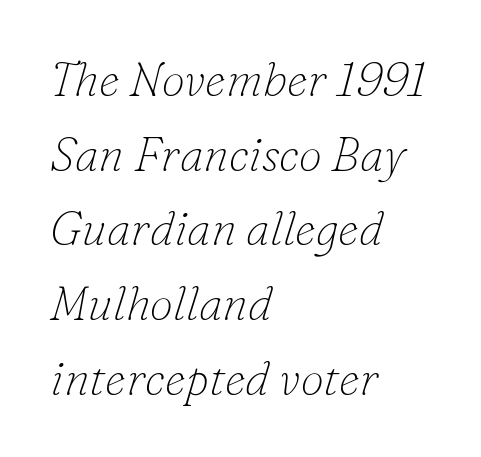
Each letter keeps its own natural width here, so spacing adapts to shape. This rendering features lettering with no underline. This rendering leaves character spacing at its baseline value. Successive baselines arrive at the customary interval. Notice how the stems are inclined rather than vertical — that's the hallmark of italics.
